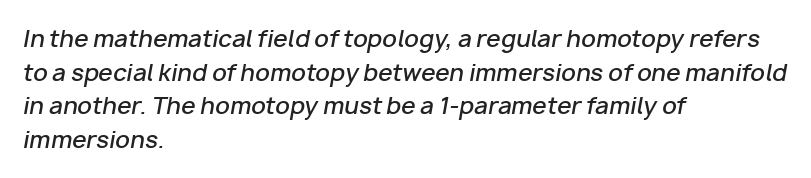
The lines in this sample share a left origin and differ only in where they stop. Regular leading. Is the letter spacing exaggerated? No — it looks like the ordinary default. It's the slanting kind of type. Look at the stroke-to-counter ratio: somewhat heavy, a semibold. Anything drawn beneath the words? Only blank space.
